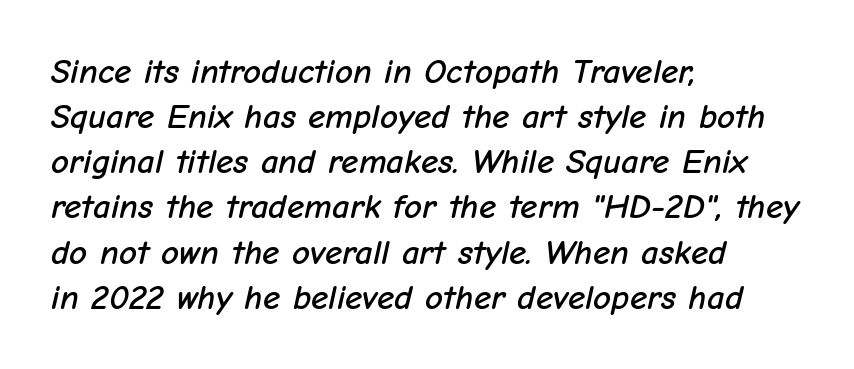
Q: Is the text italic (slanted)? A: Yes, it leans right by about 12 degrees.
Q: Is the text underlined? A: No.
Q: How is the paragraph aligned? A: Left-aligned.
Q: Is the spacing between letters normal or unusually wide? A: Normal.
Q: Is the spacing between lines tight, normal or loose? A: Normal.
Q: Width (condensed, normal, or wide)? A: Normal.
Q: Stroke contrast? A: Low.
Q: x-height? A: Medium.
Q: Monospaced? A: No.
